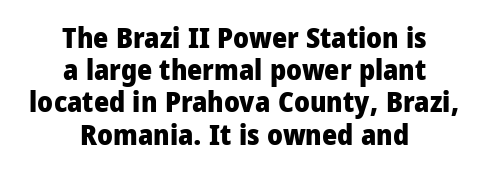
Note the varied advance widths — an 'i' is clearly narrower than an 'm'. Italic? Not at all — the glyphs are vertical. The glyphs are unaccompanied by any horizontal stroke below them. If you measured baseline to baseline, you'd find a short distance. Font category for this specimen: sans-serif.
